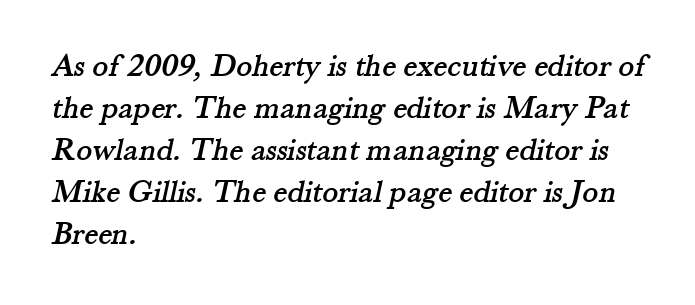
The line texture is even and compact thanks to regular tracking. Is this a fixed-width face? No — the glyphs have proportional, varying widths. Lines of text with bare space underneath. To sum up the face: it has serifs. Every row of glyphs begins at an identical x-position on the left. Does the leading feel generous? No, just average.
